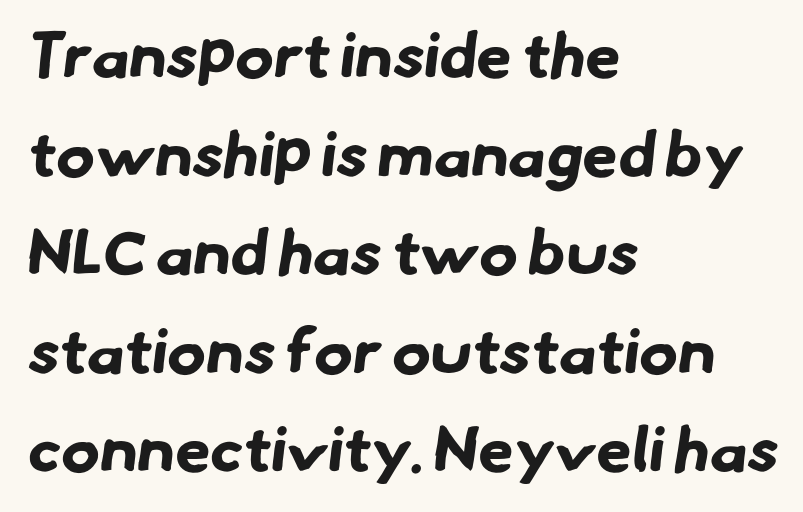
{"serif": "no", "bold": "yes", "weight": "bold", "width": "normal", "stroke_contrast": "low", "x_height": "small", "monospaced": "no", "underline": "no", "align": "left", "line_spacing": "normal", "line_spacing_ratio": 1.54, "letter_spacing": "normal", "letter_spacing_em": 0.0, "glyph_px": 64}
